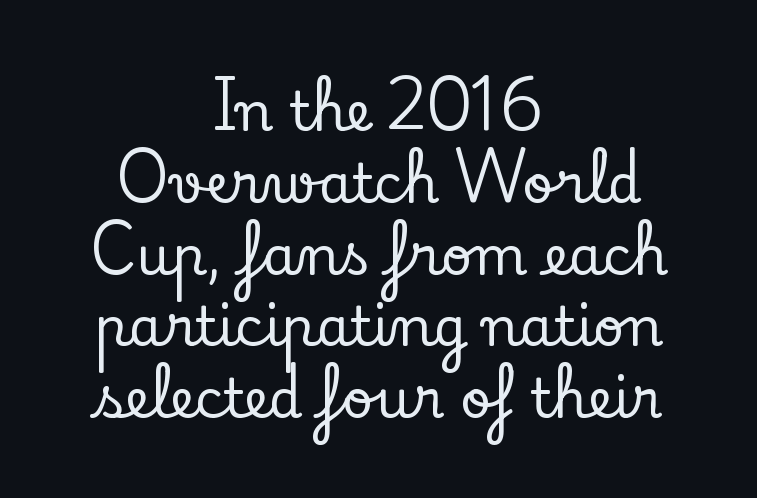
The image shows 54 px text type, upright; set centered, normal line spacing (1.33x), normal letter spacing, not underlined; low stroke contrast and a small x-height.
